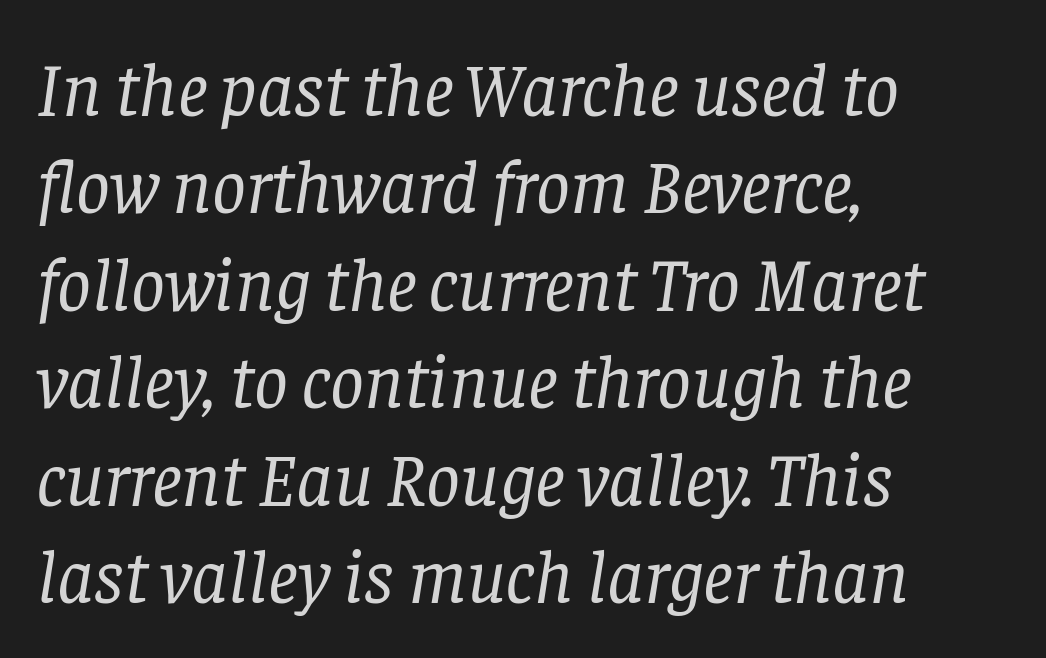
Inter-character spacing is left at the font's built-in metrics. The setting favours the left margin, as ordinary paragraphs usually do. The rendering uses natural spacing where letterforms have individual widths. Rows of type keep a routine distance in the vertical direction.
